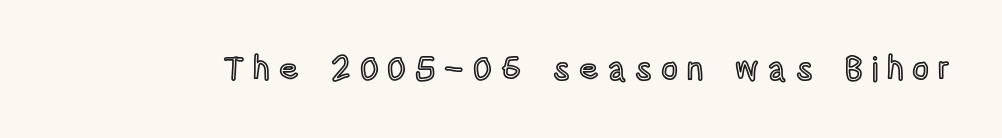
The glyphs are unaccompanied by any horizontal stroke below them. In terms of posture, this sample is upright. The tracking jumps out immediately: characters are airy and widely separated. Varying glyph widths throughout — classic text-font behaviour.
